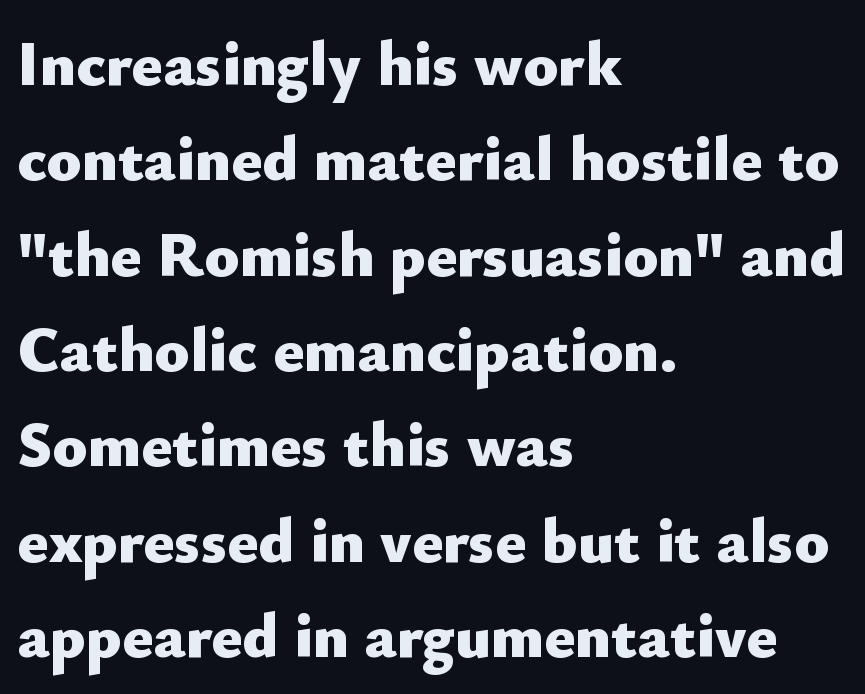
Examine the stroke ends and you'll find no serifs. Has an underline been added? It has not. Caption: bold face, heavy strokes. Typeset ragged right — the left edge is the straight one. Vertical strokes here are truly vertical. The rendering keeps characters at their native spacing.
